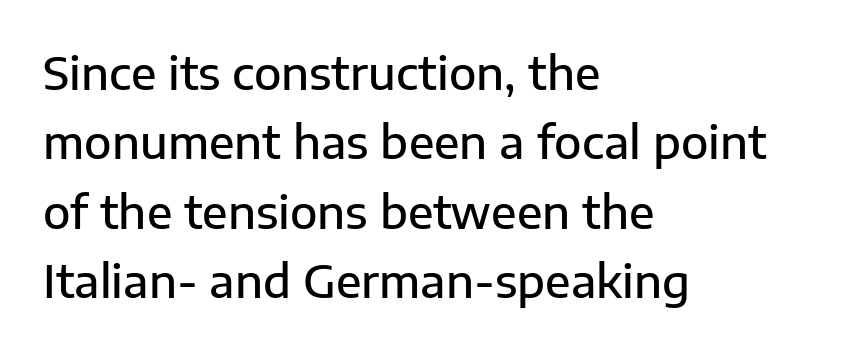
The image shows 45 px semibold sans-serif type, upright; set left-aligned, normal line spacing (1.54x), normal letter spacing, not underlined; low stroke contrast and a medium x-height.
